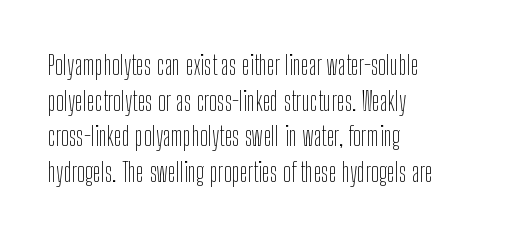
{"italic": "no", "bold": "no", "underline": "no", "align": "left", "line_spacing": "normal", "line_spacing_ratio": 1.32, "letter_spacing": "normal", "letter_spacing_em": 0.0, "glyph_px": 27}
